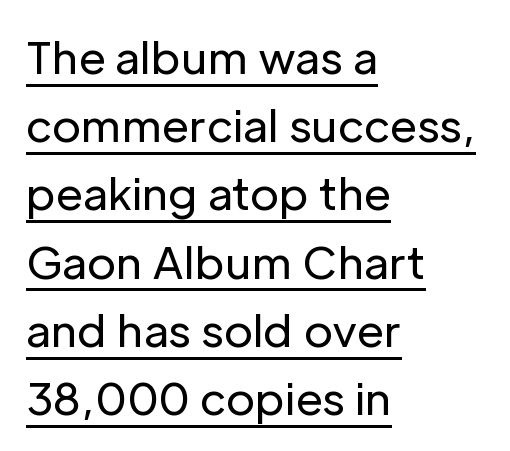
The image shows 44 px regular-weight sans-serif type, upright; set left-aligned, normal line spacing (1.55x), normal letter spacing, underlined; low stroke contrast and a medium x-height.
